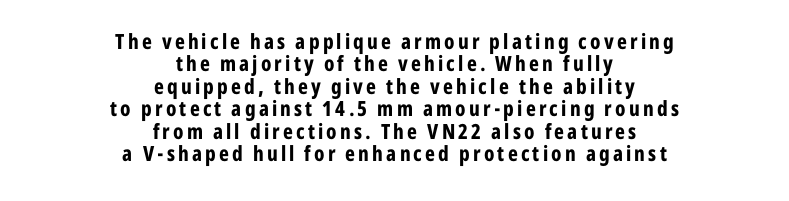
The image shows 21 px bold type, upright; set centered, tight line spacing (1.07x), not underlined.
